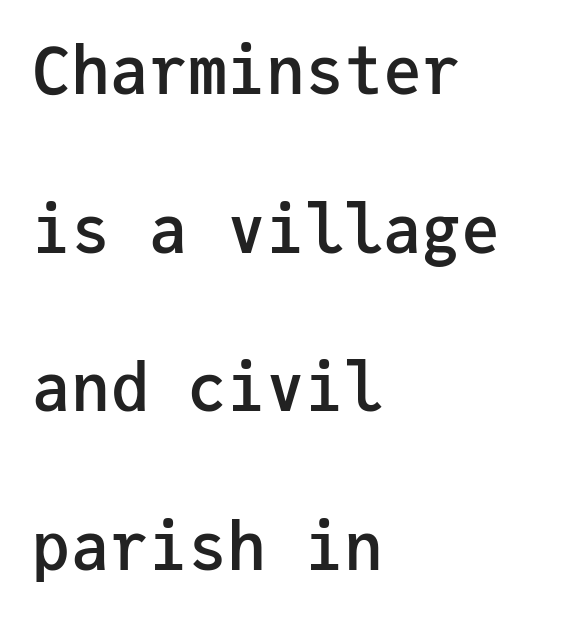
The image shows 65 px semibold sans-serif type, upright, monospaced; set left-aligned, loose line spacing (2.44x), normal letter spacing, not underlined; low stroke contrast and a medium x-height.
